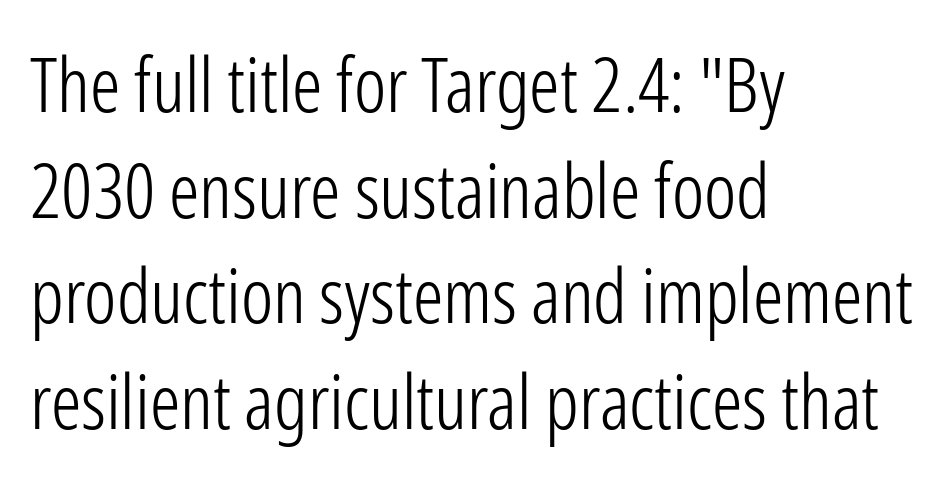
Q: Is the text bold? A: No.
Q: Is the text italic (slanted)? A: No, it is upright.
Q: Is the typeface a serif or a sans-serif typeface? A: Sans-serif.
Q: Is the text underlined? A: No.
Q: How is the paragraph aligned? A: Left-aligned.
Q: Is the spacing between letters normal or unusually wide? A: Normal.
Q: Is the spacing between lines tight, normal or loose? A: Normal.
Q: Width (condensed, normal, or wide)? A: Condensed.
Q: Stroke contrast? A: Low.
Q: x-height? A: Medium.
Q: Monospaced? A: No.
